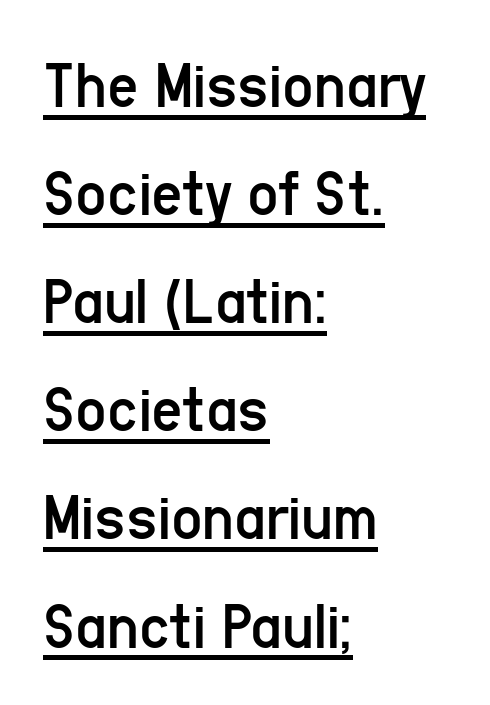
The image shows 68 px regular-weight, condensed sans-serif type, upright; set left-aligned, normal line spacing (1.59x), normal letter spacing, underlined; low stroke contrast and a medium x-height.
